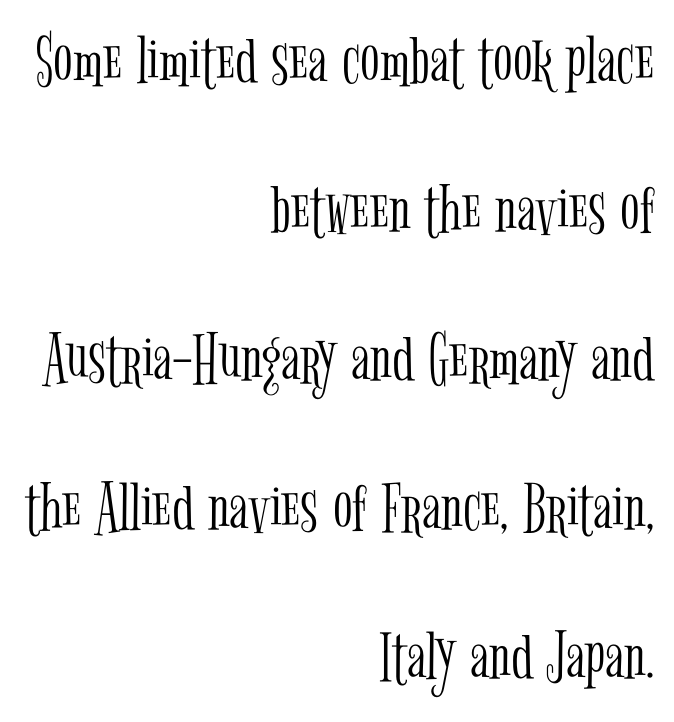
The image shows 72 px light, condensed serif type, upright; set right-aligned, loose line spacing (2.07x), normal letter spacing, not underlined; low stroke contrast and a medium x-height.
